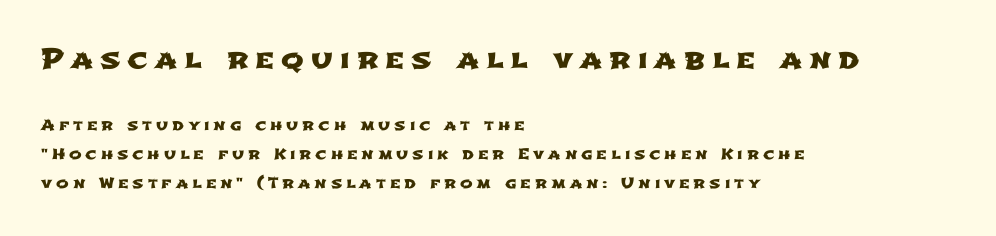
The image shows 27 px text type; set left-aligned, loose line spacing (1.94x), unusually wide letter spacing (+0.26 em), not underlined; the first (top) block is 1.8x larger.
